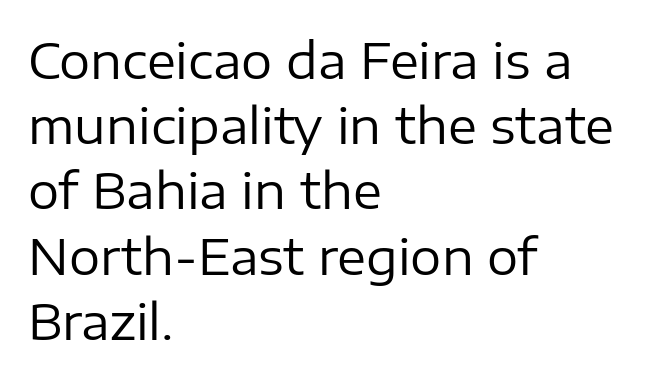
{"serif": "no", "italic": "no", "bold": "no", "weight": "regular", "width": "normal", "stroke_contrast": "low", "x_height": "medium", "monospaced": "no", "underline": "no", "align": "left", "line_spacing": "normal", "line_spacing_ratio": 1.33, "letter_spacing": "normal", "letter_spacing_em": 0.0, "glyph_px": 49}
